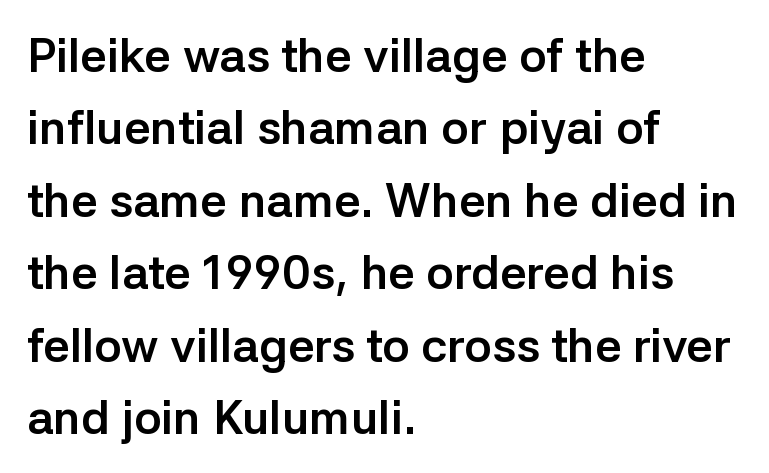
Is there much room between lines? A standard amount, neither cramped nor airy. Plain, unruled lines of type. Characters remain perfectly vertical along every line. Stroke terminals: plain, sans-serif. The letters advance in unequal steps, a hallmark of proportional type. Casual observation: everything's shoved over to the left.
